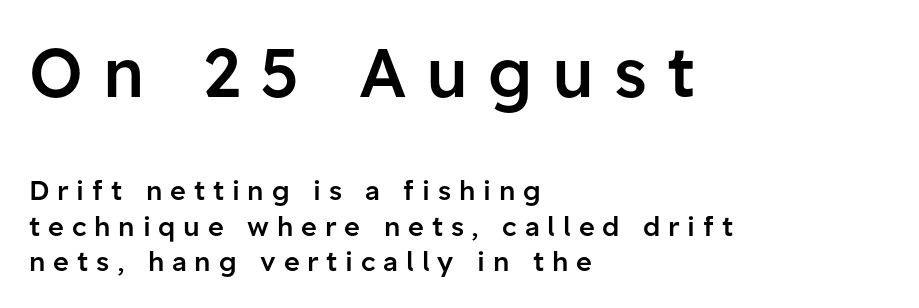
The image shows 68 px semibold sans-serif type, upright; set left-aligned, normal line spacing (1.32x), unusually wide letter spacing (+0.29 em), not underlined; the first (top) block is 2.52x larger; low stroke contrast and a medium x-height.
